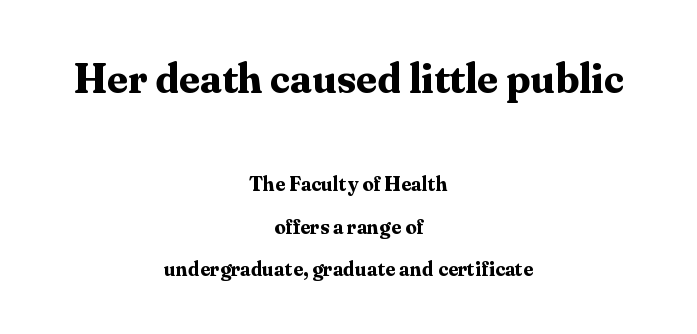
A typesetter would call this leading open, well beyond the default. Does the bottom block carry the larger type? No, the top block does. Short note: letters normally spaced. This sample has the flowing, uneven cadence of proportional lettering. These lines carry a lot of weight — the face is fully bold. Line starts and ends both wander, symmetrically.
